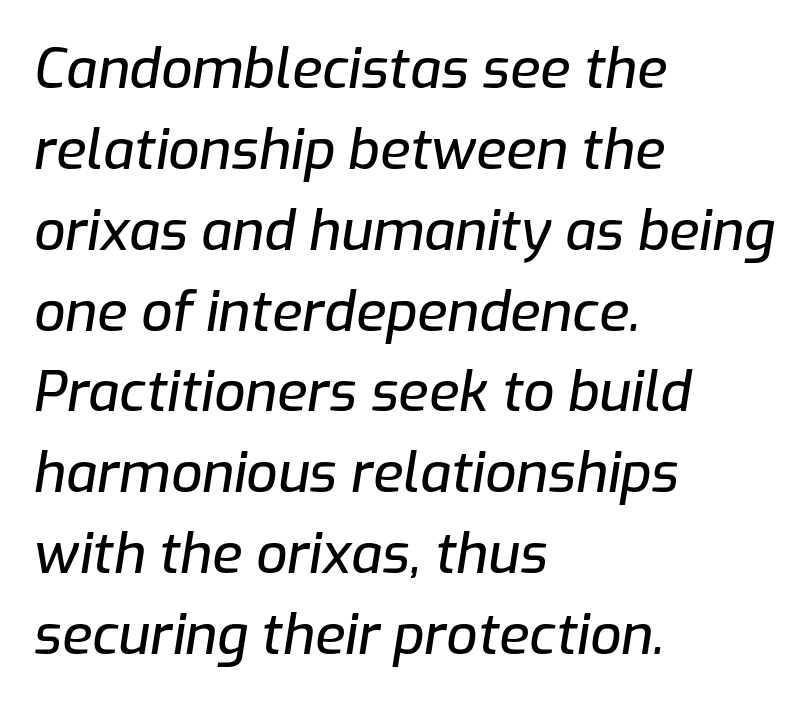
{"italic": "yes", "lean": "right", "slant_degrees": 9, "width": "normal", "stroke_contrast": "low", "x_height": "medium", "monospaced": "no", "underline": "no", "align": "left", "line_spacing": "normal", "line_spacing_ratio": 1.47, "letter_spacing": "normal", "letter_spacing_em": 0.0, "glyph_px": 55}
